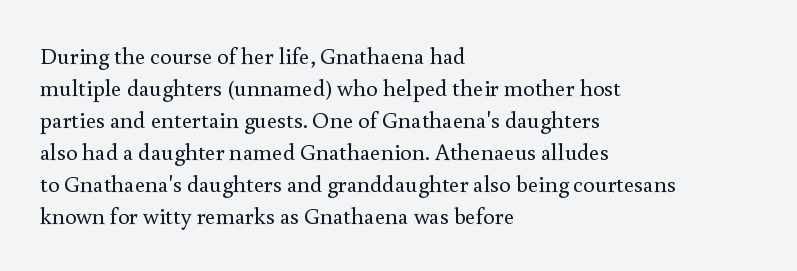
Caption: standard tracking, unaltered. Does the leading feel generous? No, just average. The lines are quadded left. Check the space under the baseline: it is left empty.
